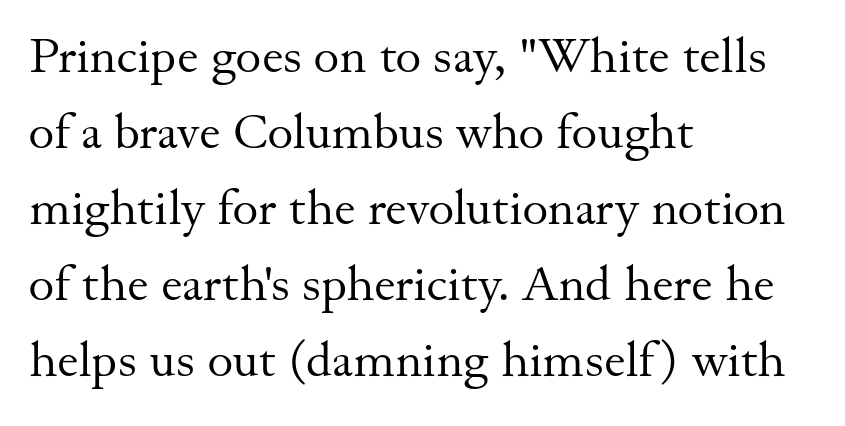
Characters remain perfectly vertical along every line. Inter-character spacing is left at the font's built-in metrics. The typesetting does not lean heavy: it is not bold. Here the designer chose a conventional face with non-uniform glyph widths.
